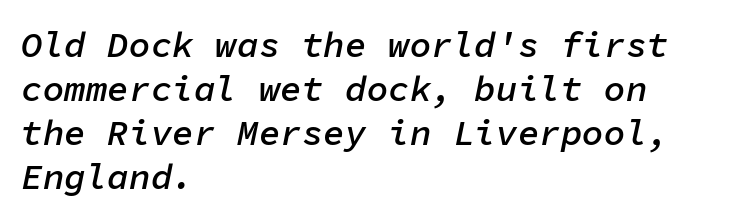
Q: Is the text bold? A: Semi-bold.
Q: Is the text italic (slanted)? A: Yes, it leans right by about 11 degrees.
Q: Is the text underlined? A: No.
Q: How is the paragraph aligned? A: Left-aligned.
Q: Is the spacing between letters normal or unusually wide? A: Normal.
Q: Width (condensed, normal, or wide)? A: Normal.
Q: Stroke contrast? A: Low.
Q: x-height? A: Medium.
Q: Monospaced? A: Yes.
